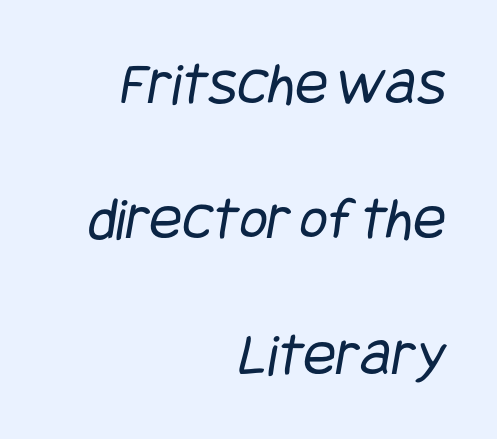
Type without underlining. The weight tops out at a normal text grade. Is the block centered? No — it sits flush against the right margin. You could call the tracking neutral — neither tight nor loose. Nothing sits at the stroke ends, so this counts as sans-serif.
